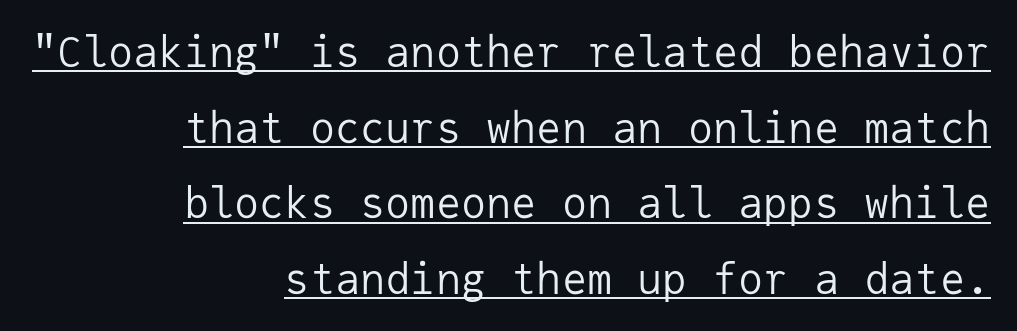
No feet cap the strokes, marking this as sans-serif type. Each line ends at the same right margin while the left side varies. Nobody touched the tracking dial on this one. Stroke thickness stays within the range of a standard reading face or lighter. Honestly, the underline is the first thing you notice here.
